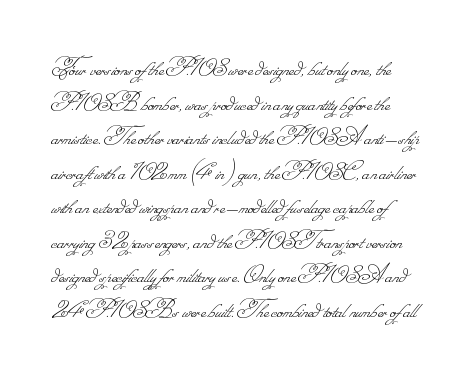
The image shows 27 px text type; set normal line spacing (1.28x), normal letter spacing, not underlined.
